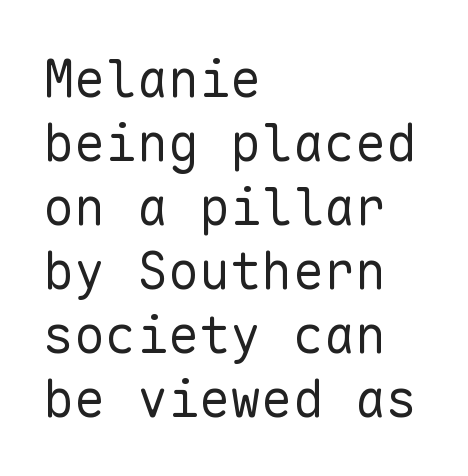
{"serif": "no", "italic": "no", "bold": "no", "weight": "regular", "width": "normal", "stroke_contrast": "low", "x_height": "medium", "monospaced": "yes", "underline": "no", "align": "left", "line_spacing_ratio": 1.23, "letter_spacing": "normal", "letter_spacing_em": 0.0, "glyph_px": 52}
